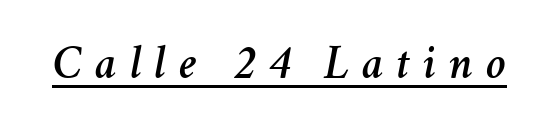
{"italic": "yes", "lean": "right", "slant_degrees": 11, "width": "normal", "stroke_contrast": "medium", "x_height": "medium", "monospaced": "no", "underline": "yes", "letter_spacing": "wide", "letter_spacing_em": 0.26, "glyph_px": 48}
